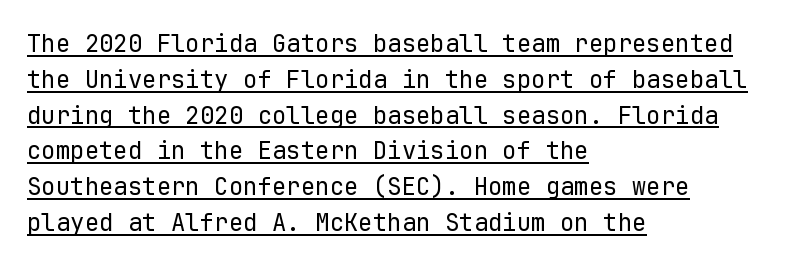
The space between consecutive lines is moderate. Typeset ragged right — the left edge is the straight one. It's the straight-up-and-down kind of type. There is no visible air inserted between adjacent glyphs.
